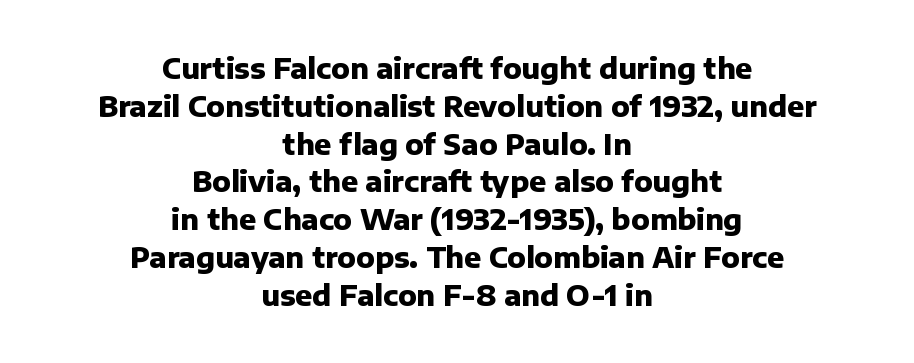
The words here are not underlined. Normally led — the rows are evenly, conventionally spaced. Stroke terminals: plain, sans-serif. This sample has the flowing, uneven cadence of proportional lettering. Compared with a flush-left layout, this one balances lines on the center instead.
